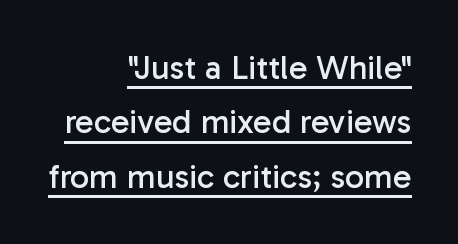
Nothing sits at the stroke ends, so this counts as sans-serif. The font is comparable to plain body text, perhaps lighter. The type is set solid horizontally, with unmodified tracking. Posture: straight, roman, zero tilt.
